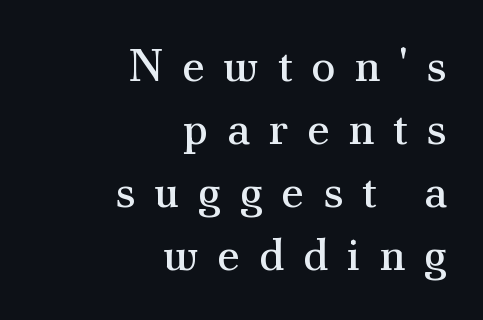
{"serif": "yes", "italic": "no", "bold": "no", "weight": "regular", "width": "normal", "stroke_contrast": "medium", "x_height": "small", "monospaced": "no", "underline": "no", "align": "right", "line_spacing": "normal", "line_spacing_ratio": 1.4, "letter_spacing": "wide", "letter_spacing_em": 0.41, "glyph_px": 45}
